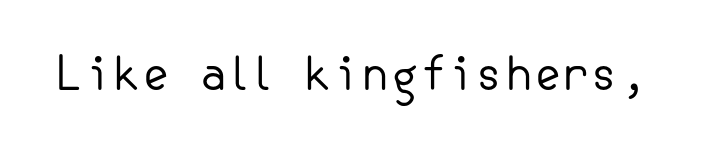
The image shows 46 px regular-weight sans-serif type, upright; set normal letter spacing, not underlined; low stroke contrast and a small x-height.
